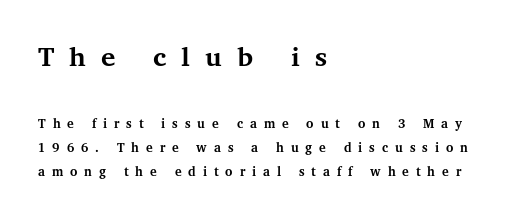
The image shows 30 px semibold serif type, upright; set left-aligned, line spacing 1.73x, unusually wide letter spacing (+0.49 em), not underlined; the first (top) block is 2.14x larger; medium stroke contrast and a medium x-height.
